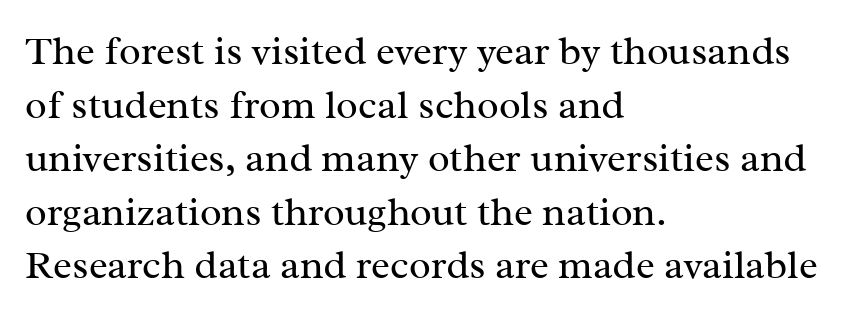
{"serif": "yes", "italic": "no", "bold": "no", "weight": "regular", "width": "normal", "stroke_contrast": "medium", "x_height": "medium", "monospaced": "no", "underline": "no", "align": "left", "line_spacing": "normal", "line_spacing_ratio": 1.34, "letter_spacing": "normal", "letter_spacing_em": 0.0, "glyph_px": 40}
